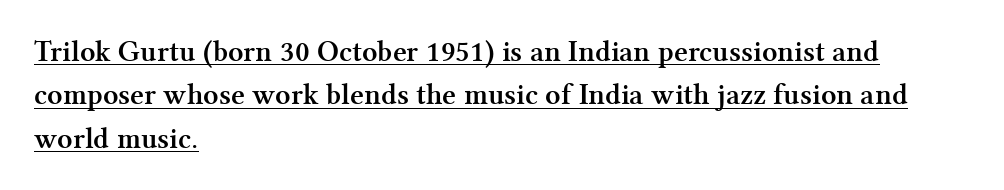
The image shows 30 px semibold serif type, upright; set left-aligned, normal line spacing (1.45x), normal letter spacing, underlined; medium stroke contrast and a medium x-height.
